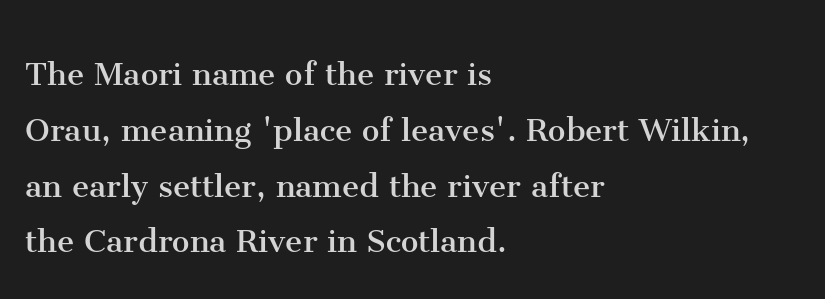
If you drew a line through each stem, it would be perfectly vertical. Nothing heavy about these letters — not bold at all. In terms of letterspacing, this is plain default setting. Underline: absent. If you drew a ruler down the left edge, every line would touch it. Successive baselines arrive at the customary interval.
